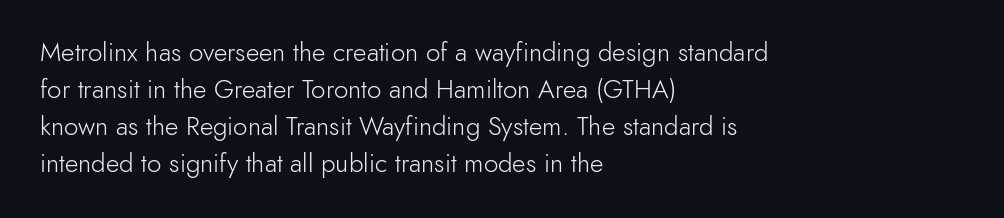
{"italic": "no", "bold": "no", "underline": "no", "align": "left", "line_spacing": "normal", "line_spacing_ratio": 1.42, "letter_spacing": "normal", "letter_spacing_em": 0.0, "glyph_px": 26}
